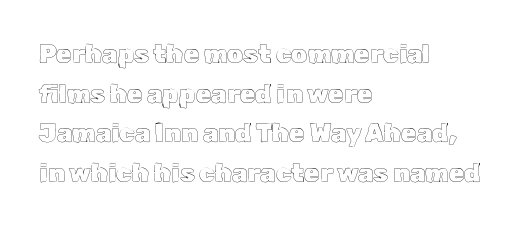
The image shows 25 px text type, upright; set left-aligned, normal line spacing (1.59x), normal letter spacing, not underlined.
